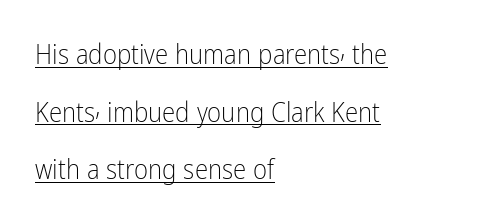
The image shows 27 px text type, upright; set left-aligned, loose line spacing (2.13x), normal letter spacing, underlined.
